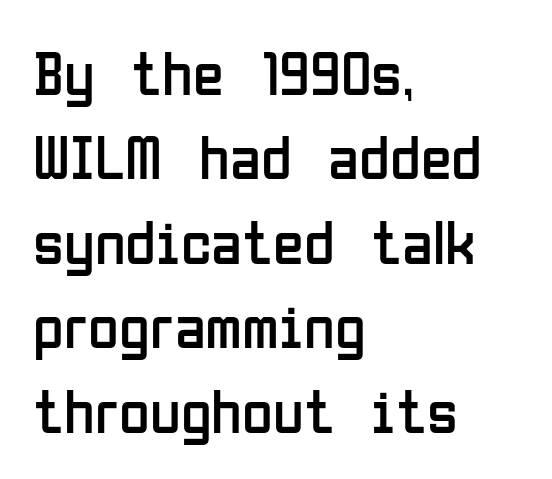
The image shows 63 px regular-weight, condensed sans-serif type, upright; set left-aligned, normal line spacing (1.34x), normal letter spacing, not underlined; low stroke contrast and a medium x-height.
